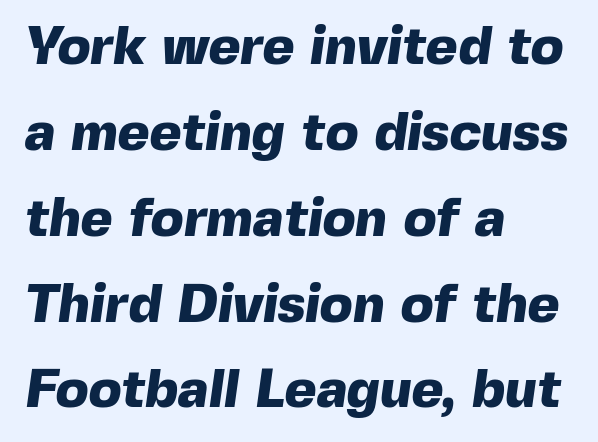
Q: Is the text bold? A: Yes.
Q: Is the typeface a serif or a sans-serif typeface? A: Sans-serif.
Q: Is the text underlined? A: No.
Q: How is the paragraph aligned? A: Left-aligned.
Q: Is the spacing between letters normal or unusually wide? A: Normal.
Q: Is the spacing between lines tight, normal or loose? A: Normal.
Q: Width (condensed, normal, or wide)? A: Normal.
Q: x-height? A: Medium.
Q: Monospaced? A: No.
